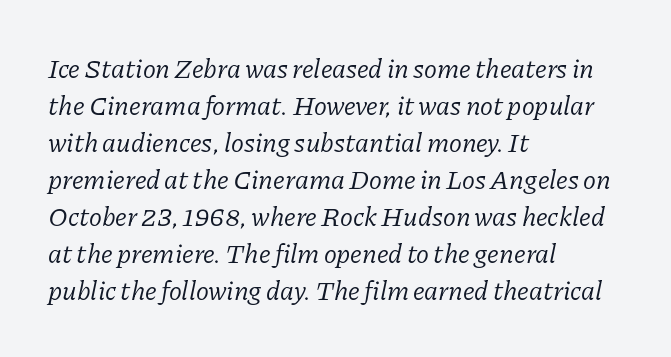
{"italic": "yes", "lean": "right", "slant_degrees": 11, "bold": "no", "underline": "no", "align": "left", "line_spacing": "normal", "line_spacing_ratio": 1.37, "letter_spacing": "normal", "letter_spacing_em": 0.0, "glyph_px": 27}
